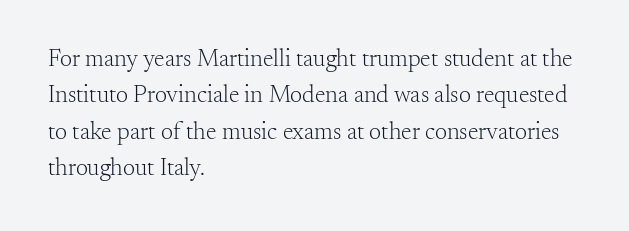
{"italic": "no", "bold": "no", "underline": "no", "align": "left", "line_spacing": "normal", "line_spacing_ratio": 1.52, "letter_spacing": "normal", "letter_spacing_em": 0.0, "glyph_px": 24}
